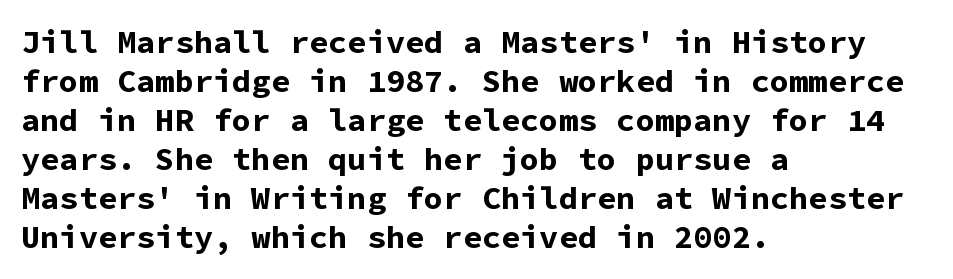
Here the glyphs are tracked normally, forming tight word shapes. Posture: straight, roman, zero tilt. Set as a true bold cut, around the 700 mark. Every character here occupies the same horizontal width, giving the sample a typewriter-like rhythm. To sum up the face: it is a sans, with no serifs.
